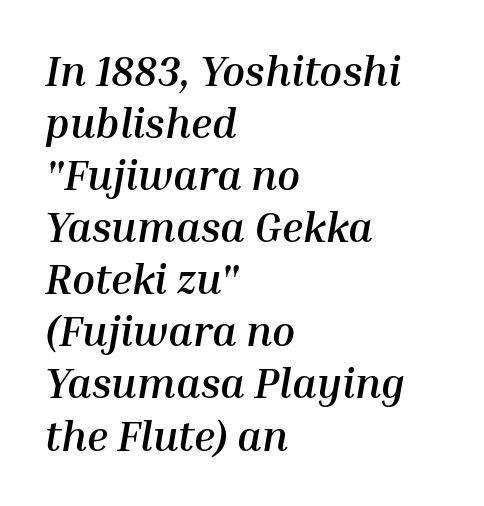
{"italic": "yes", "lean": "right", "slant_degrees": 10, "bold": "yes", "weight": "semibold", "width": "normal", "stroke_contrast": "medium", "x_height": "medium", "monospaced": "no", "underline": "no", "align": "left", "line_spacing_ratio": 1.24, "letter_spacing": "normal", "letter_spacing_em": 0.0, "glyph_px": 42}
